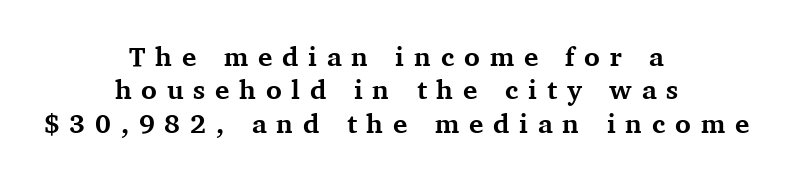
Q: Is the text bold? A: Yes.
Q: Is the text italic (slanted)? A: No, it is upright.
Q: Is the text underlined? A: No.
Q: How is the paragraph aligned? A: Centered.
Q: Is the spacing between letters normal or unusually wide? A: Unusually wide.
